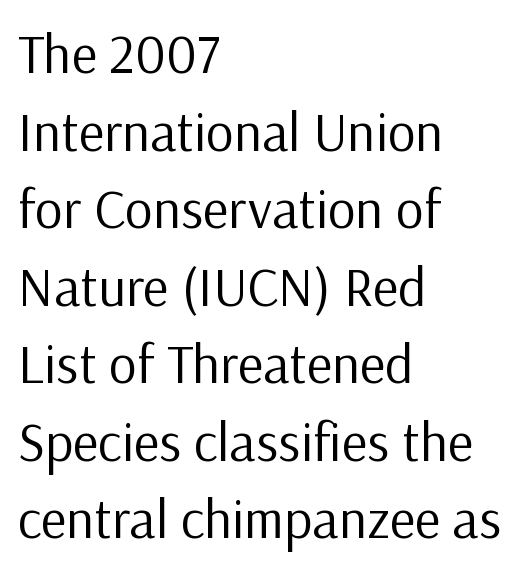
The strokes are not fattened; the text isn't bold. All the whitespace from short lines collects on the right. Each letter keeps its own natural width here, so spacing adapts to shape. Successive baselines arrive at the customary interval.
